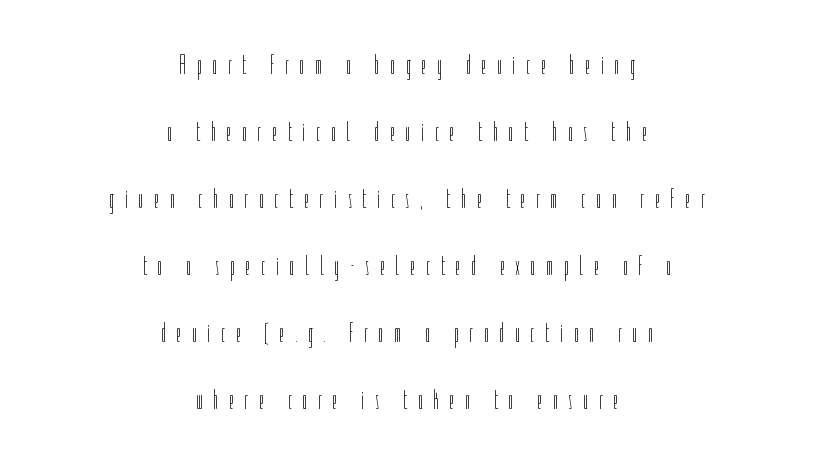
Q: Is the text bold? A: No.
Q: Is the text italic (slanted)? A: No, it is upright.
Q: Is the text underlined? A: No.
Q: How is the paragraph aligned? A: Centered.
Q: Is the spacing between letters normal or unusually wide? A: Unusually wide.
Q: Is the spacing between lines tight, normal or loose? A: Loose.
